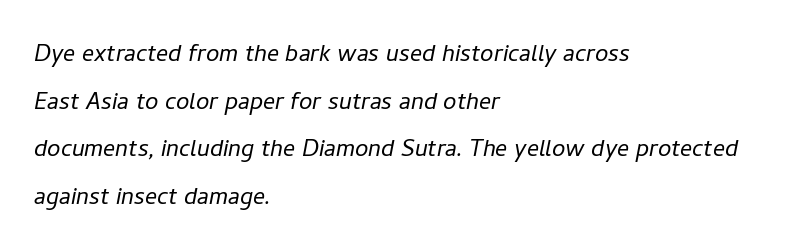
Q: Is the text bold? A: No.
Q: Is the text italic (slanted)? A: Yes, it leans right by about 11 degrees.
Q: Is the text underlined? A: No.
Q: How is the paragraph aligned? A: Left-aligned.
Q: Is the spacing between letters normal or unusually wide? A: Normal.
Q: Is the spacing between lines tight, normal or loose? A: Normal.
Q: Width (condensed, normal, or wide)? A: Normal.
Q: Stroke contrast? A: Low.
Q: x-height? A: Medium.
Q: Monospaced? A: No.
